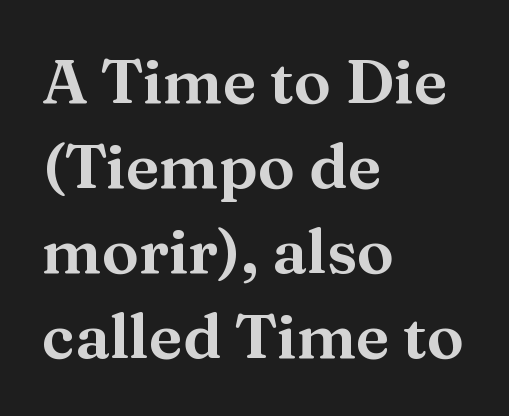
The image shows 62 px wide serif type, upright; set left-aligned, normal line spacing (1.37x), normal letter spacing, not underlined; medium stroke contrast and a medium x-height.
